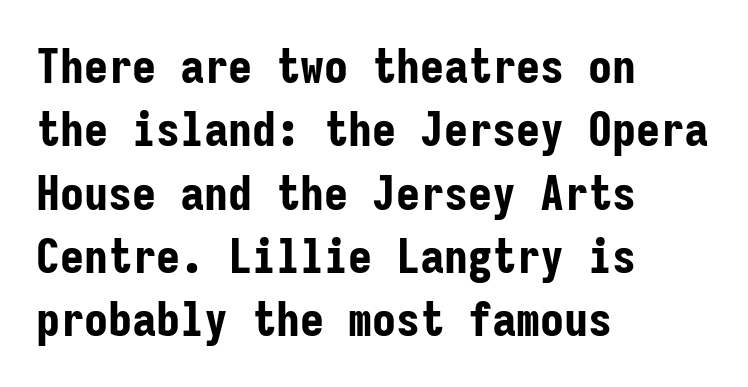
Q: Is the text bold? A: Yes.
Q: Is the text italic (slanted)? A: No, it is upright.
Q: Is the typeface a serif or a sans-serif typeface? A: Sans-serif.
Q: Is the text underlined? A: No.
Q: How is the paragraph aligned? A: Left-aligned.
Q: Is the spacing between letters normal or unusually wide? A: Normal.
Q: Is the spacing between lines tight, normal or loose? A: Normal.
Q: Width (condensed, normal, or wide)? A: Condensed.
Q: Stroke contrast? A: Low.
Q: x-height? A: Medium.
Q: Monospaced? A: Yes.
